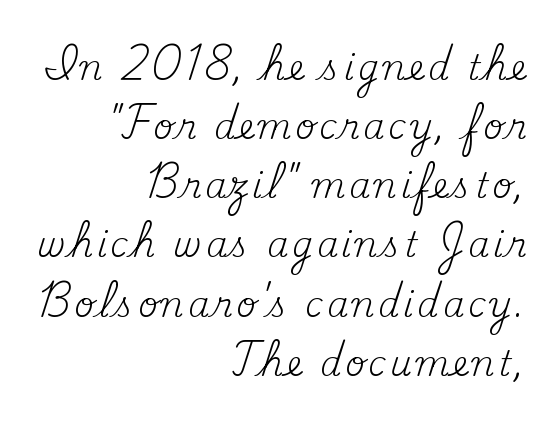
The image shows 34 px regular-weight serif type; set right-aligned, line spacing 1.74x, not underlined; medium stroke contrast and a small x-height.
